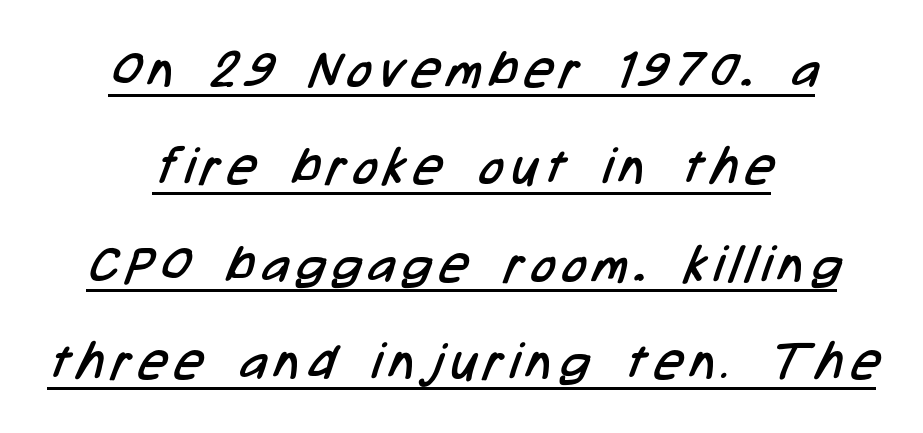
Weight: in the light-to-regular range. Proportional: the letters do not fall into vertical columns. Reading down the block, each line starts at a different indent, mirrored at its end. Underlined type. Serifs: no, the terminals of the letterforms are clean. The vertical gap from one line to the next is large.
